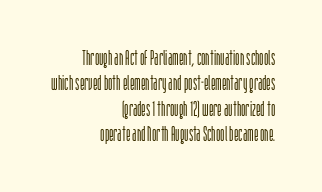
The image shows 21 px text type, upright; set right-aligned, line spacing 1.21x, normal letter spacing, not underlined.
